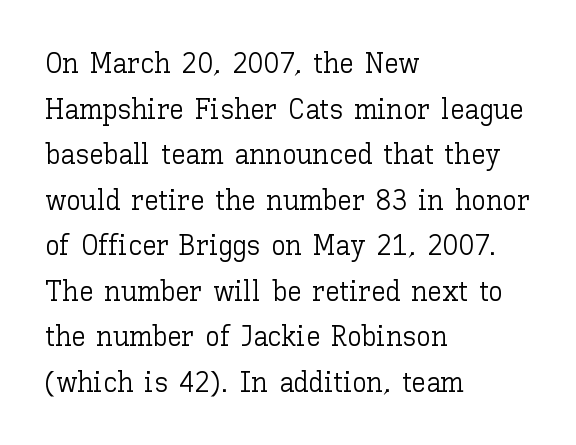
Q: Is the text bold? A: No.
Q: Is the text italic (slanted)? A: No, it is upright.
Q: Is the text underlined? A: No.
Q: How is the paragraph aligned? A: Left-aligned.
Q: Is the spacing between letters normal or unusually wide? A: Normal.
Q: Is the spacing between lines tight, normal or loose? A: Normal.
Q: Width (condensed, normal, or wide)? A: Normal.
Q: Stroke contrast? A: Low.
Q: x-height? A: Medium.
Q: Monospaced? A: No.
